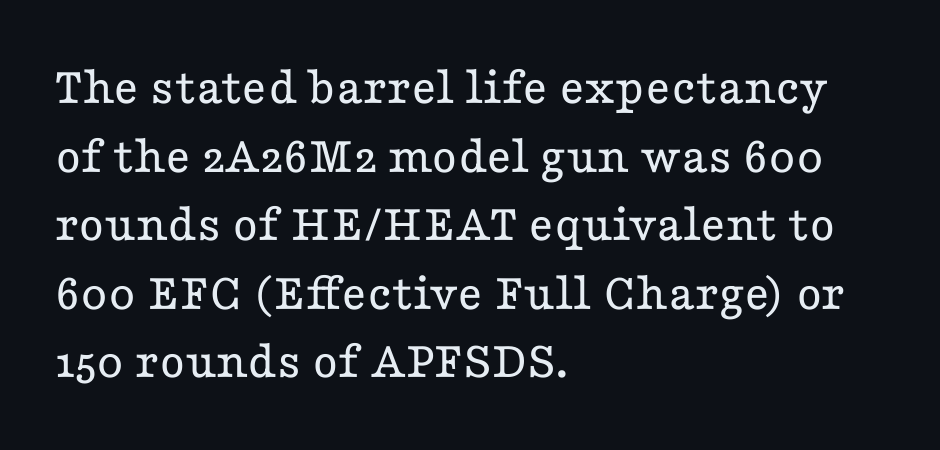
Q: Is the text bold? A: No.
Q: Is the text italic (slanted)? A: No, it is upright.
Q: Is the typeface a serif or a sans-serif typeface? A: Serif.
Q: Is the text underlined? A: No.
Q: How is the paragraph aligned? A: Left-aligned.
Q: Is the spacing between letters normal or unusually wide? A: Normal.
Q: Is the spacing between lines tight, normal or loose? A: Normal.
Q: Width (condensed, normal, or wide)? A: Wide.
Q: Stroke contrast? A: Low.
Q: x-height? A: Medium.
Q: Monospaced? A: No.
